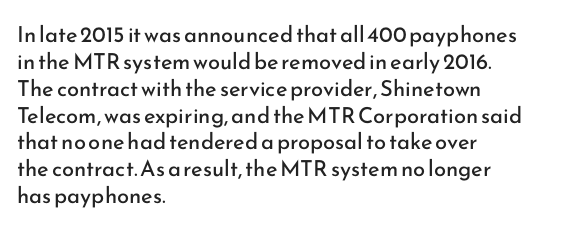
The image shows 22 px text type, upright; set left-aligned, line spacing 1.22x, normal letter spacing, not underlined.
